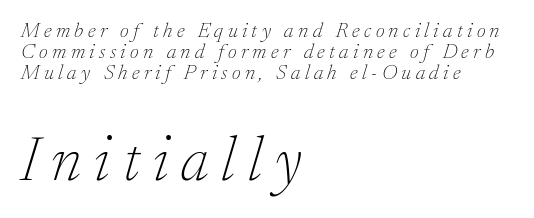
Small tapered or slab feet sit at the stroke ends, so this counts as serif. Look at the glyph heights: the lower group is clearly the bigger setting. If you drew a ruler down the left edge, every line would touch it. Quick note: underline off. The line-height multiplier appears low, near solid setting.
